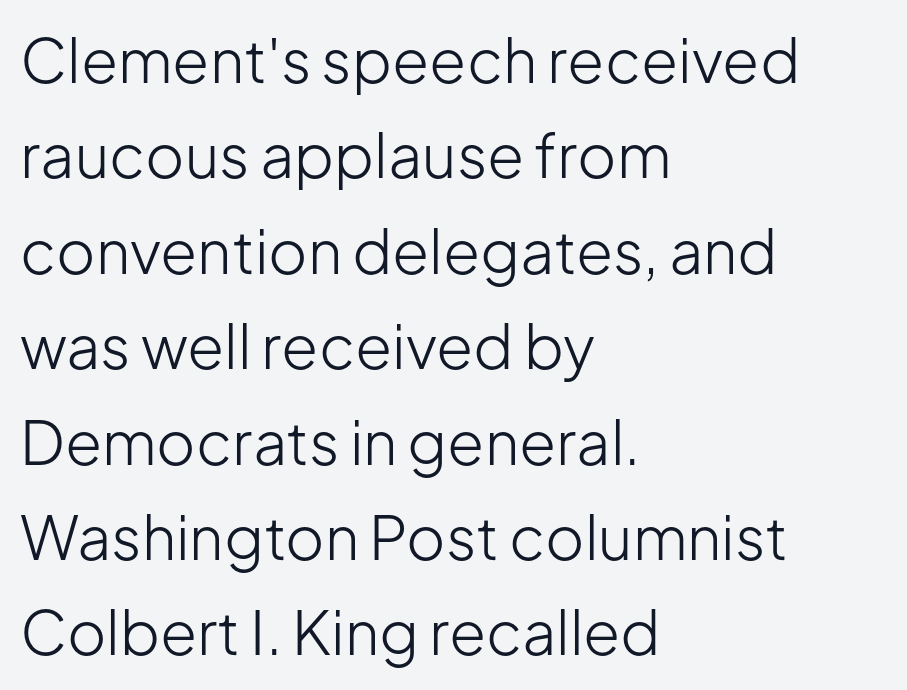
The image shows 60 px light sans-serif type, upright; set left-aligned, normal line spacing (1.59x), normal letter spacing, not underlined; low stroke contrast and a medium x-height.
